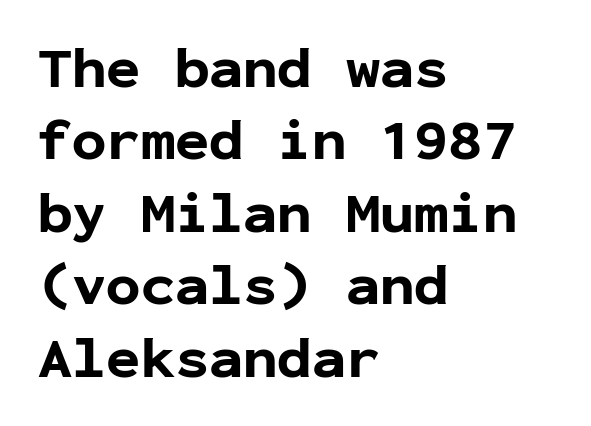
Q: Is the text bold? A: Yes.
Q: Is the text italic (slanted)? A: No, it is upright.
Q: Is the typeface a serif or a sans-serif typeface? A: Sans-serif.
Q: Is the text underlined? A: No.
Q: How is the paragraph aligned? A: Left-aligned.
Q: Is the spacing between letters normal or unusually wide? A: Normal.
Q: Is the spacing between lines tight, normal or loose? A: Normal.
Q: Width (condensed, normal, or wide)? A: Normal.
Q: Stroke contrast? A: Low.
Q: x-height? A: Medium.
Q: Monospaced? A: Yes.
